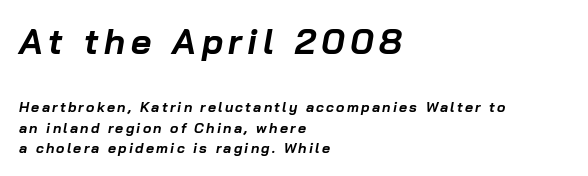
Q: Is the text bold? A: Yes.
Q: Is the text italic (slanted)? A: Yes, it leans right by about 10 degrees.
Q: Is the text underlined? A: No.
Q: How is the paragraph aligned? A: Left-aligned.
Q: Is the spacing between lines tight, normal or loose? A: Normal.
Q: Which block of text is set in a larger size, the first (top) or the second (bottom)? A: The first (top) one.
Q: Width (condensed, normal, or wide)? A: Normal.
Q: Stroke contrast? A: Low.
Q: x-height? A: Medium.
Q: Monospaced? A: No.
